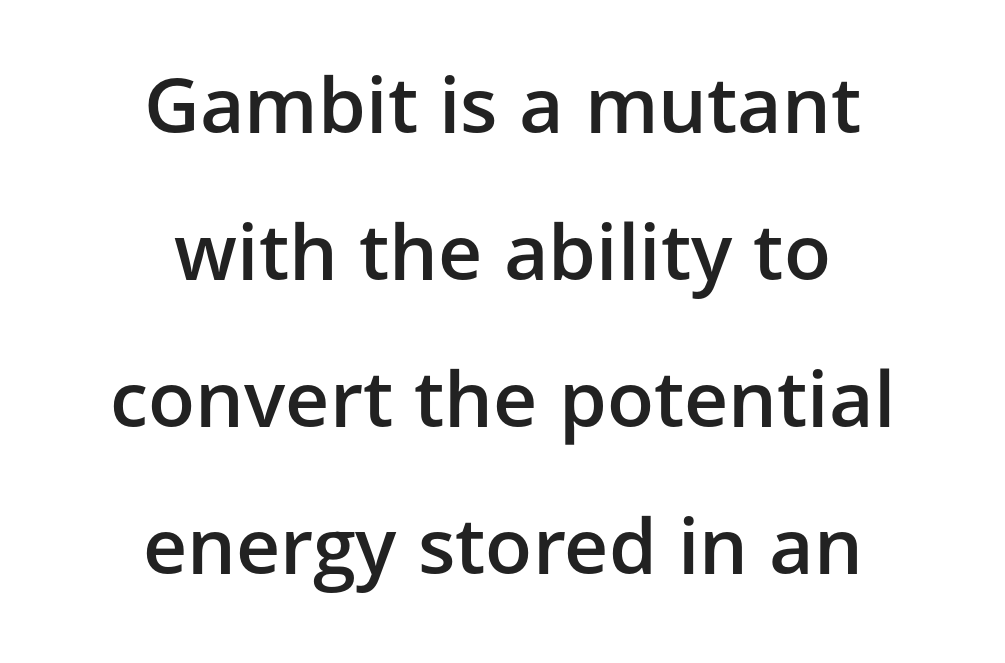
The image shows 77 px semibold sans-serif type, upright; set centered, loose line spacing (1.91x), normal letter spacing, not underlined; low stroke contrast and a medium x-height.
